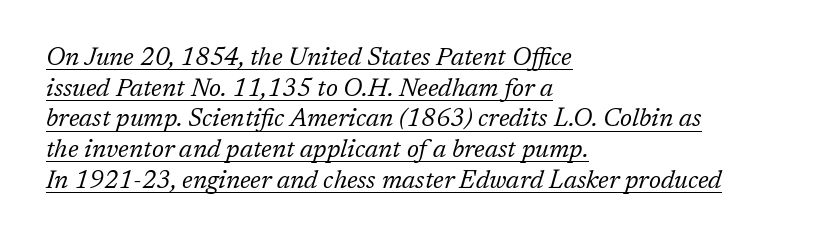
The image shows 25 px text type, italic (leaning right); set left-aligned, line spacing 1.23x, normal letter spacing, underlined.
